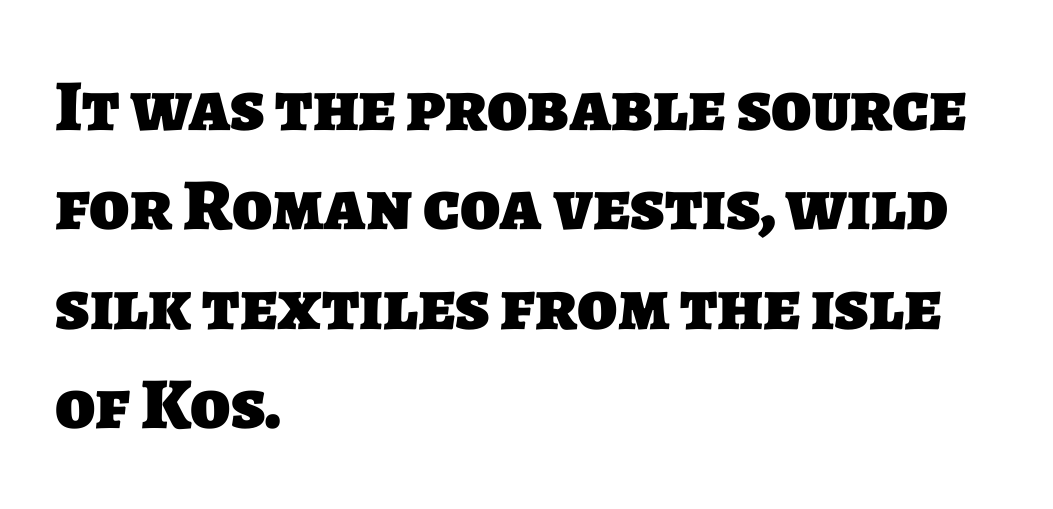
This block has exactly the height ordinary leading produces. Has an underline been added? It has not. Which margin do the lines hug? The left one — the right edge is uneven. These lines are rendered in a variable-pitch font. Plenty of ink on the page — the face is bold. To sum up the face: it is a sans, with no serifs.
